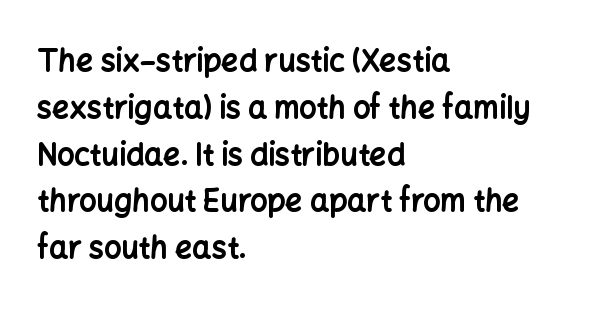
The image shows 30 px bold sans-serif type, upright; set left-aligned, normal line spacing (1.56x), normal letter spacing, not underlined; low stroke contrast and a medium x-height.
